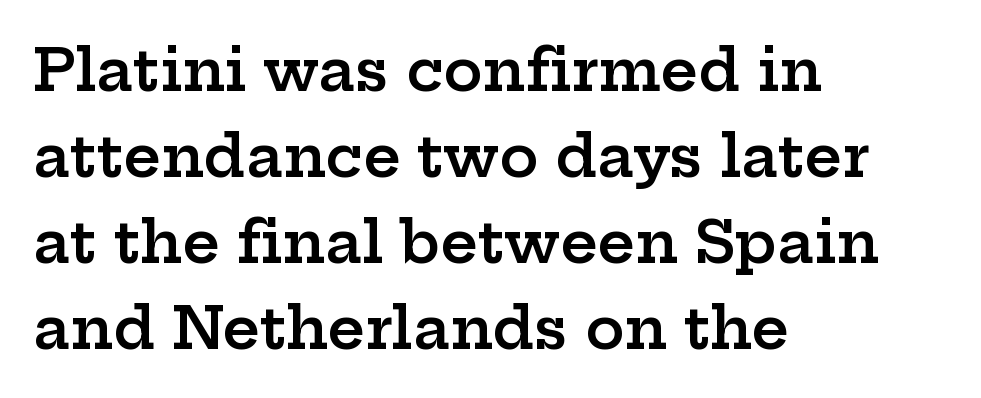
The image shows 58 px semibold, wide serif type, upright; set left-aligned, normal line spacing (1.48x), normal letter spacing, not underlined; low stroke contrast and a medium x-height.
